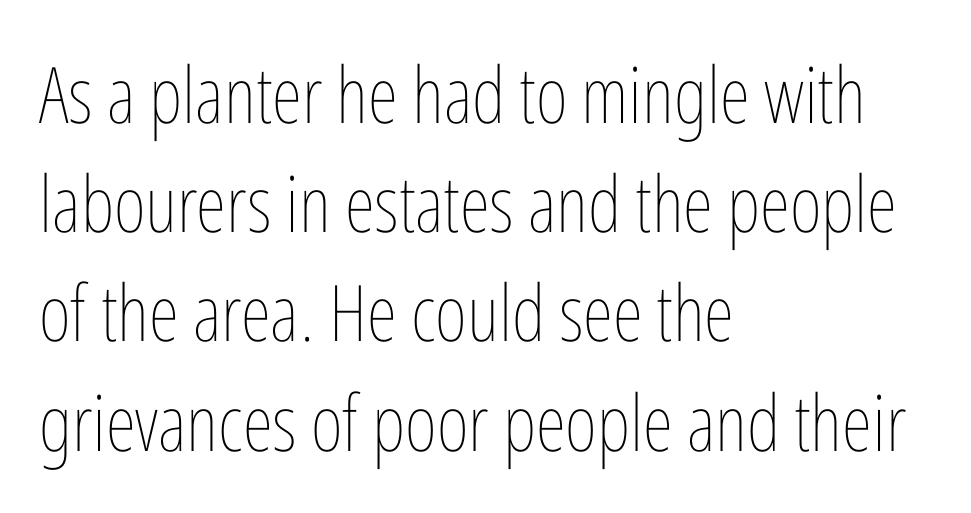
{"italic": "no", "bold": "no", "weight": "thin", "width": "condensed", "stroke_contrast": "low", "x_height": "medium", "monospaced": "no", "underline": "no", "align": "left", "line_spacing": "normal", "line_spacing_ratio": 1.4, "letter_spacing": "normal", "letter_spacing_em": 0.0, "glyph_px": 78}
